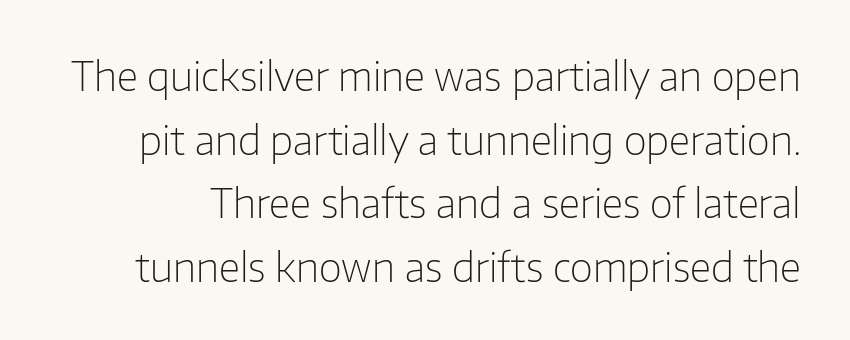
This sample has the flowing, uneven cadence of proportional lettering. Quick note: interline space is typical. The characters display no serif detailing; their extremities are plain. Think standard paragraph weight, or any step lighter than that. The words here are not underlined.
